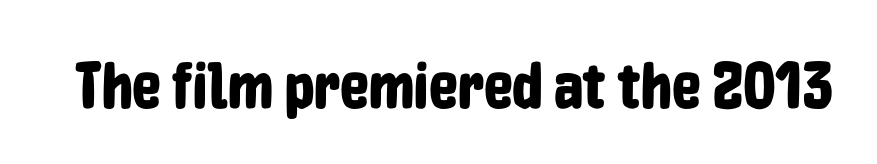
{"serif": "no", "italic": "no", "width": "condensed", "stroke_contrast": "low", "x_height": "medium", "monospaced": "no", "underline": "no", "letter_spacing": "normal", "letter_spacing_em": 0.0, "glyph_px": 65}
